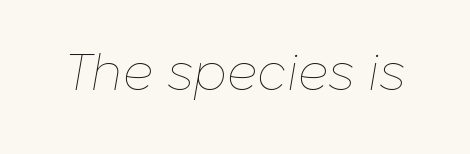
This sample uses plain, unmodified letter spacing. Tall strokes in this sample are angled rather than plumb. A bare baseline throughout the passage. Here the designer chose a conventional face with non-uniform glyph widths. Weight class: somewhere from thin through regular.
